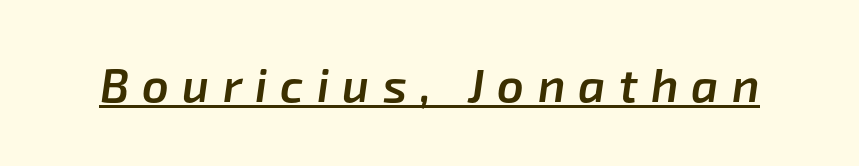
{"italic": "yes", "lean": "right", "slant_degrees": 8, "bold": "semi", "weight": "semibold", "width": "normal", "stroke_contrast": "low", "x_height": "medium", "monospaced": "no", "underline": "yes", "letter_spacing": "wide", "letter_spacing_em": 0.28, "glyph_px": 47}
